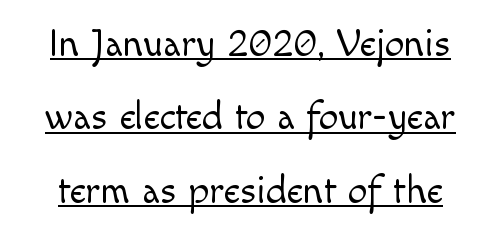
The image shows 39 px light sans-serif type, upright; set line spacing 1.88x, normal letter spacing, underlined; a small x-height.
